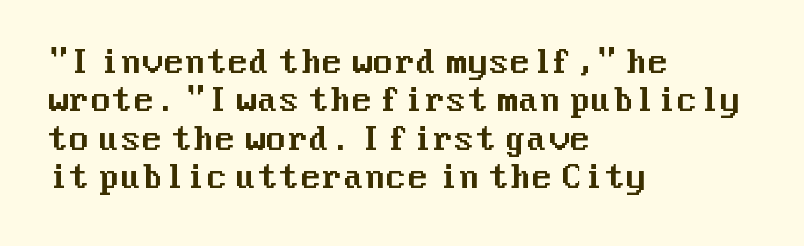
A bare baseline throughout the passage. You could call the tracking neutral — neither tight nor loose. I'd call this a sans setting — the letters go barefoot. Horizontally, the lines are justified to the leading edge only. Every stem runs plumb, perpendicular to the baseline.
